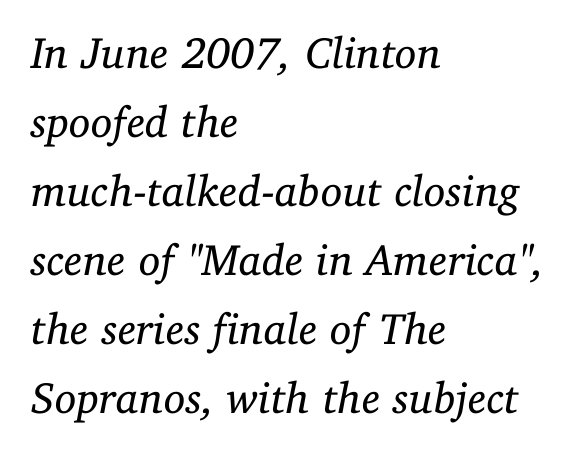
Q: Is the text bold? A: No.
Q: Is the text italic (slanted)? A: Yes, it leans right by about 11 degrees.
Q: Is the typeface a serif or a sans-serif typeface? A: Serif.
Q: Is the text underlined? A: No.
Q: How is the paragraph aligned? A: Left-aligned.
Q: Is the spacing between letters normal or unusually wide? A: Normal.
Q: Is the spacing between lines tight, normal or loose? A: Normal.
Q: Width (condensed, normal, or wide)? A: Normal.
Q: Stroke contrast? A: Low.
Q: x-height? A: Medium.
Q: Monospaced? A: No.
